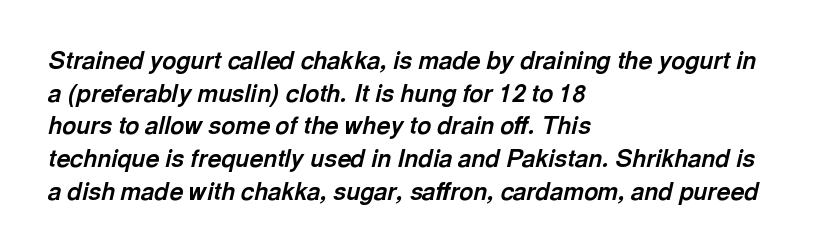
{"italic": "yes", "lean": "right", "slant_degrees": 13, "bold": "yes", "underline": "no", "align": "left", "line_spacing": "normal", "line_spacing_ratio": 1.36, "letter_spacing": "normal", "letter_spacing_em": 0.0, "glyph_px": 24}
